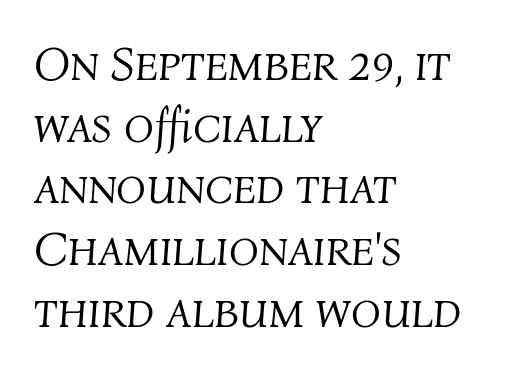
Q: Is the text bold? A: No.
Q: Is the text italic (slanted)? A: Yes, it leans right by about 4 degrees.
Q: Is the text underlined? A: No.
Q: How is the paragraph aligned? A: Left-aligned.
Q: Is the spacing between letters normal or unusually wide? A: Normal.
Q: Is the spacing between lines tight, normal or loose? A: Normal.
Q: Width (condensed, normal, or wide)? A: Normal.
Q: Stroke contrast? A: Medium.
Q: x-height? A: Medium.
Q: Monospaced? A: No.
